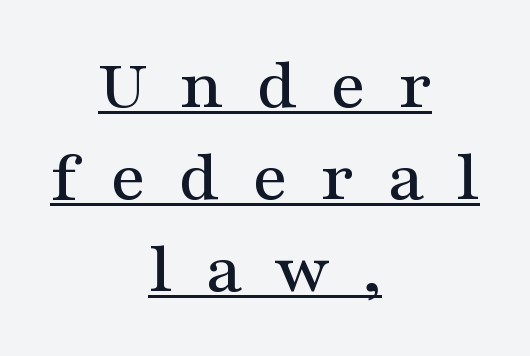
The image shows 73 px wide serif type, upright; set centered, normal line spacing (1.26x), unusually wide letter spacing (+0.44 em), underlined; medium stroke contrast and a medium x-height.
